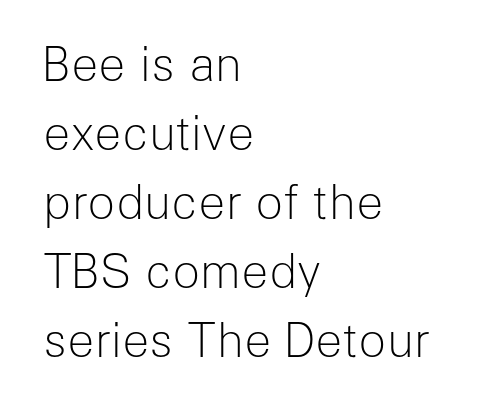
{"serif": "no", "italic": "no", "bold": "no", "weight": "light", "width": "normal", "stroke_contrast": "low", "x_height": "medium", "monospaced": "no", "underline": "no", "align": "left", "line_spacing": "normal", "line_spacing_ratio": 1.5, "letter_spacing": "normal", "letter_spacing_em": 0.0, "glyph_px": 46}
